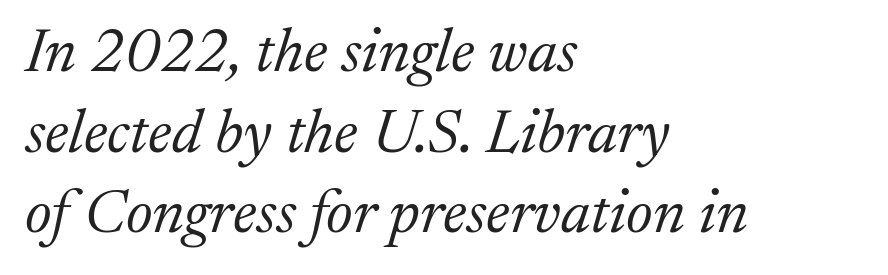
Q: Is the text bold? A: No.
Q: Is the text italic (slanted)? A: Yes, it leans right by about 17 degrees.
Q: Is the typeface a serif or a sans-serif typeface? A: Serif.
Q: Is the text underlined? A: No.
Q: How is the paragraph aligned? A: Left-aligned.
Q: Is the spacing between letters normal or unusually wide? A: Normal.
Q: Is the spacing between lines tight, normal or loose? A: Normal.
Q: Width (condensed, normal, or wide)? A: Normal.
Q: Stroke contrast? A: Medium.
Q: x-height? A: Medium.
Q: Monospaced? A: No.
